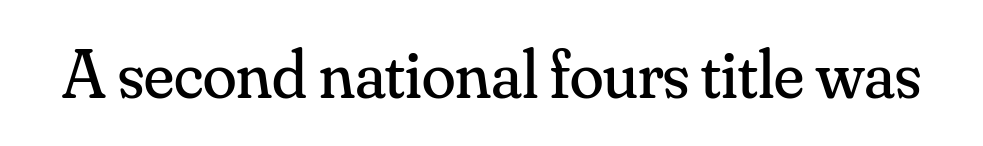
Q: Is the text bold? A: No.
Q: Is the text italic (slanted)? A: No, it is upright.
Q: Is the typeface a serif or a sans-serif typeface? A: Serif.
Q: Is the text underlined? A: No.
Q: Is the spacing between letters normal or unusually wide? A: Normal.
Q: Width (condensed, normal, or wide)? A: Normal.
Q: Stroke contrast? A: Medium.
Q: x-height? A: Small.
Q: Monospaced? A: No.
